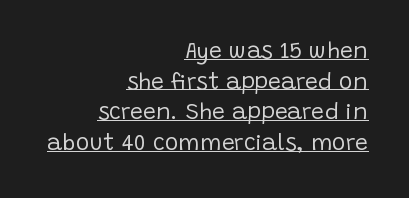
Q: Is the text bold? A: No.
Q: Is the text italic (slanted)? A: No, it is upright.
Q: Is the text underlined? A: Yes.
Q: How is the paragraph aligned? A: Right-aligned.
Q: Is the spacing between letters normal or unusually wide? A: Normal.
Q: Is the spacing between lines tight, normal or loose? A: Normal.
